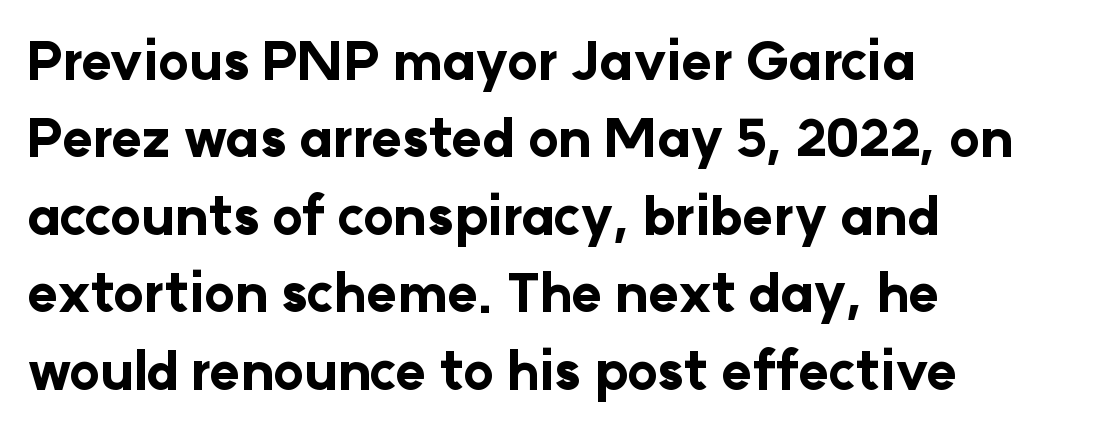
Reading down the block, your eye returns to a fixed left position each line. These lines are rendered in a variable-pitch font. Weight: bold. Short note: letters normally spaced.
